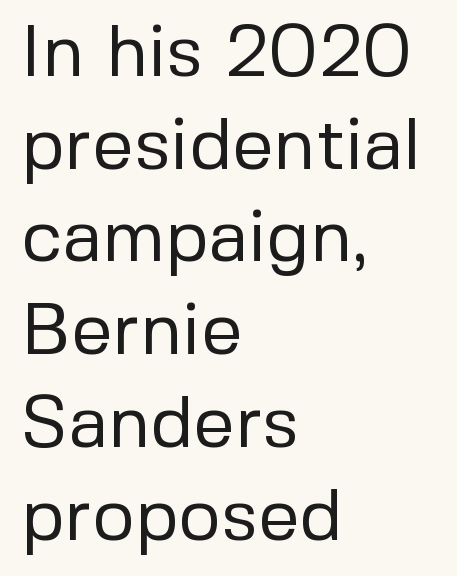
These lines sit exactly where default settings would place them. Do the letters lean? They stand straight. How are the letters spaced? Ordinarily, with no added tracking. This sample is left-justified, so line endings fall wherever the words run out. Classification — sans serif.
